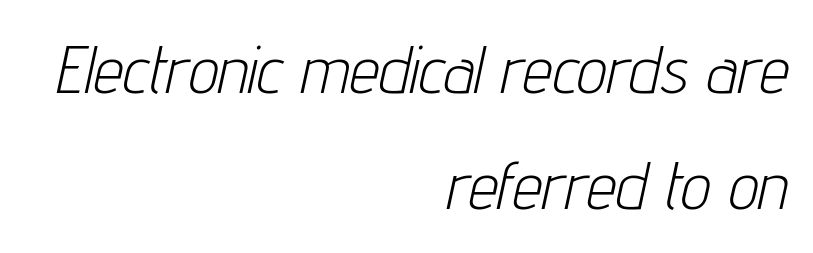
{"italic": "yes", "lean": "right", "slant_degrees": 12, "bold": "no", "weight": "light", "width": "condensed", "stroke_contrast": "low", "x_height": "medium", "monospaced": "no", "underline": "no", "align": "right", "line_spacing_ratio": 1.73, "letter_spacing": "normal", "letter_spacing_em": 0.0, "glyph_px": 67}
